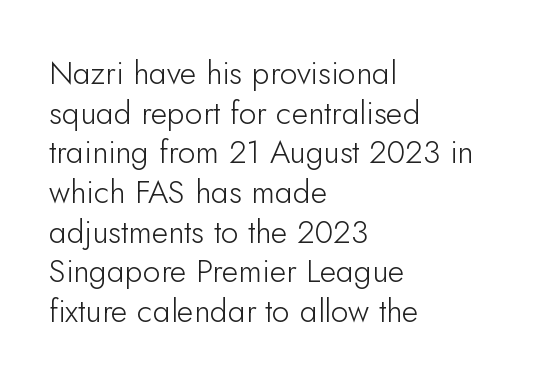
{"serif": "no", "italic": "no", "bold": "no", "weight": "light", "width": "normal", "stroke_contrast": "low", "x_height": "small", "monospaced": "no", "underline": "no", "align": "left", "line_spacing_ratio": 1.24, "letter_spacing": "normal", "letter_spacing_em": 0.0, "glyph_px": 32}
